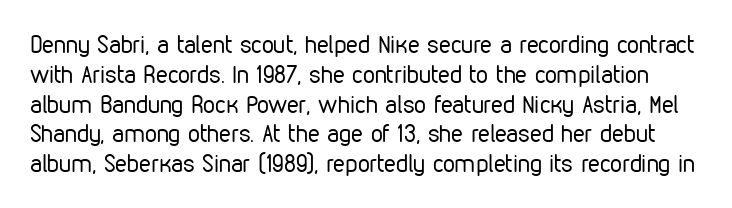
{"italic": "no", "bold": "no", "underline": "no", "line_spacing_ratio": 1.24, "letter_spacing": "normal", "letter_spacing_em": 0.0, "glyph_px": 24}
